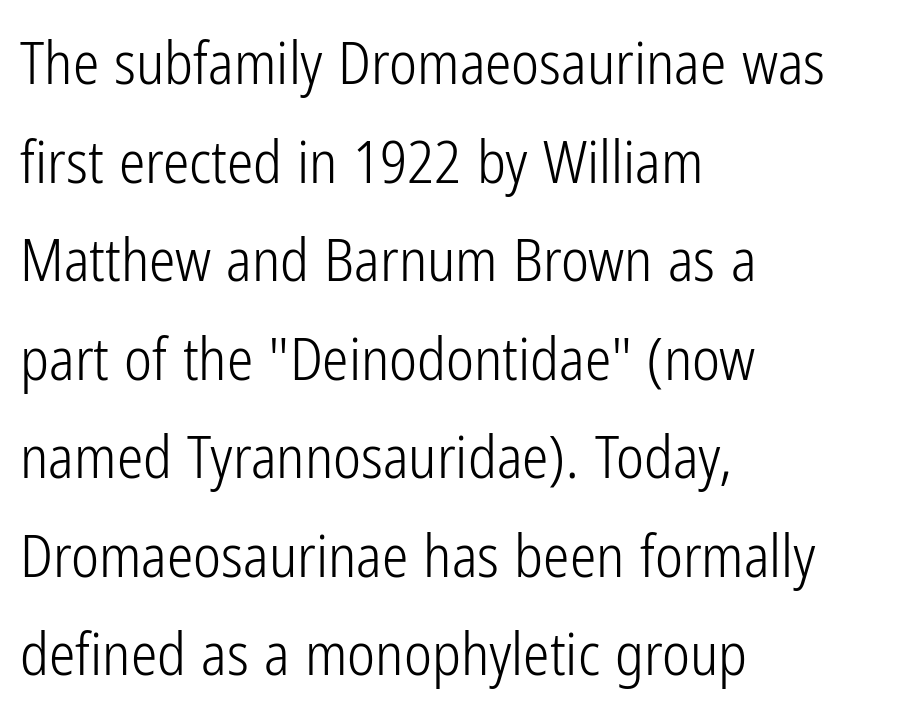
The image shows 59 px light, condensed sans-serif type, upright; set left-aligned, normal line spacing (1.67x), normal letter spacing, not underlined; low stroke contrast and a medium x-height.
